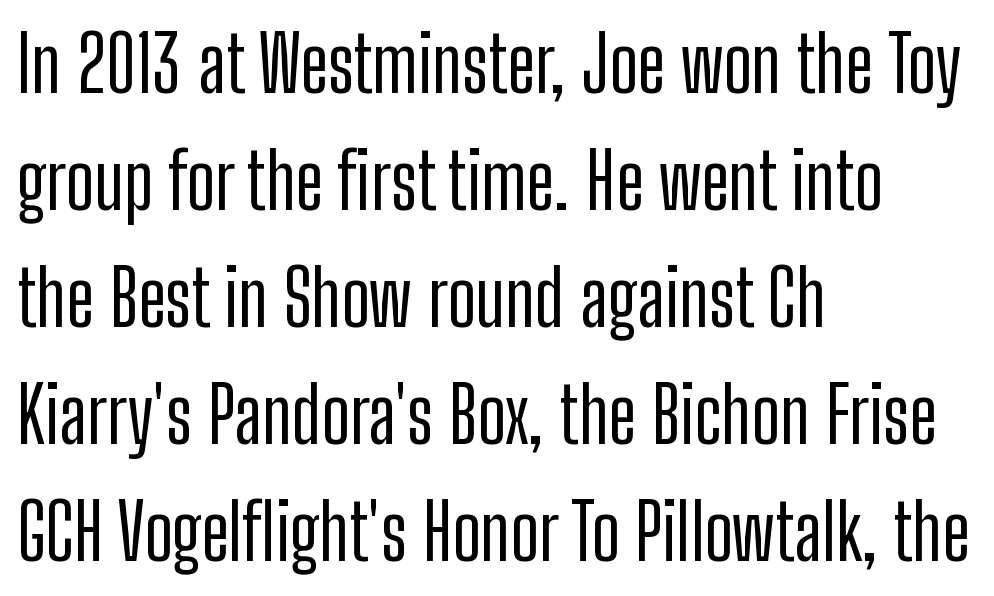
Note the varied advance widths — an 'i' is clearly narrower than an 'm'. Summary of vertical rhythm: regular, with standard interline spacing. Descenders are the only things crossing below the line. The font family rendered here belongs to the sans-serif group.
